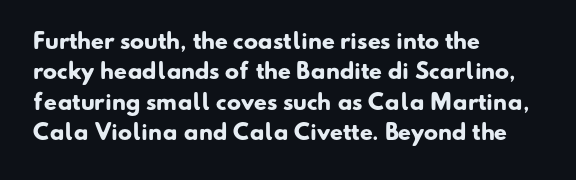
{"bold": "yes", "underline": "no", "align": "left", "line_spacing": "normal", "line_spacing_ratio": 1.45, "letter_spacing": "normal", "letter_spacing_em": 0.0, "glyph_px": 21}
